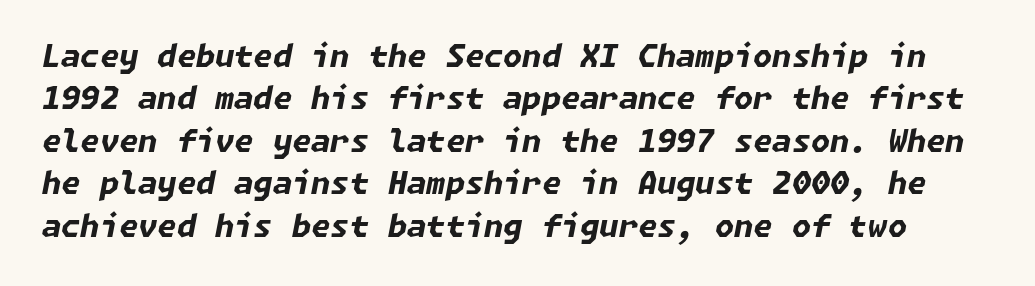
The image shows 31 px bold type, italic (leaning right); set normal line spacing (1.37x), normal letter spacing, not underlined; low stroke contrast and a medium x-height.
